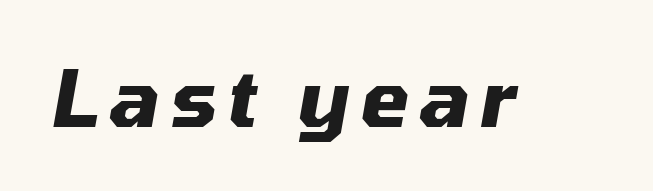
{"italic": "yes", "lean": "right", "slant_degrees": 10, "bold": "yes", "weight": "heavy", "width": "normal", "stroke_contrast": "medium", "x_height": "medium", "monospaced": "no", "underline": "no", "glyph_px": 79}
